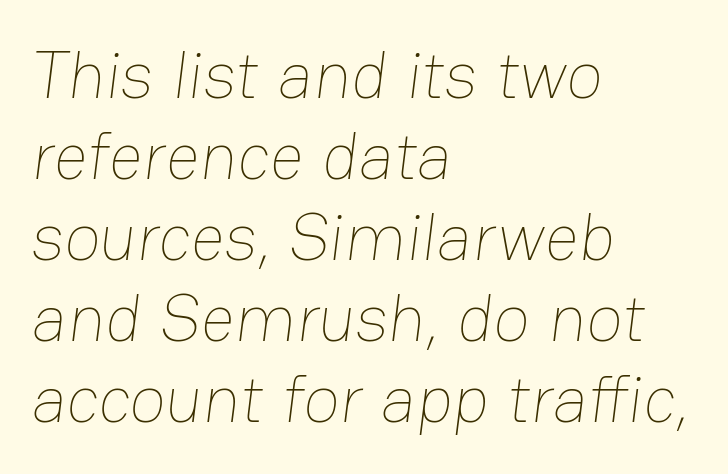
{"bold": "no", "weight": "thin", "width": "normal", "stroke_contrast": "low", "x_height": "medium", "monospaced": "no", "underline": "no", "align": "left", "line_spacing_ratio": 1.21, "letter_spacing": "normal", "letter_spacing_em": 0.0, "glyph_px": 67}
